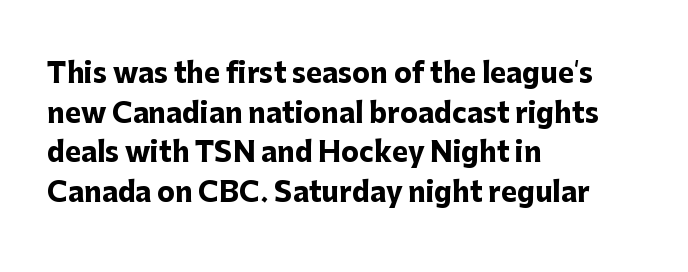
{"italic": "no", "bold": "yes", "underline": "no", "align": "left", "line_spacing": "normal", "line_spacing_ratio": 1.47, "letter_spacing": "normal", "letter_spacing_em": 0.0, "glyph_px": 27}
